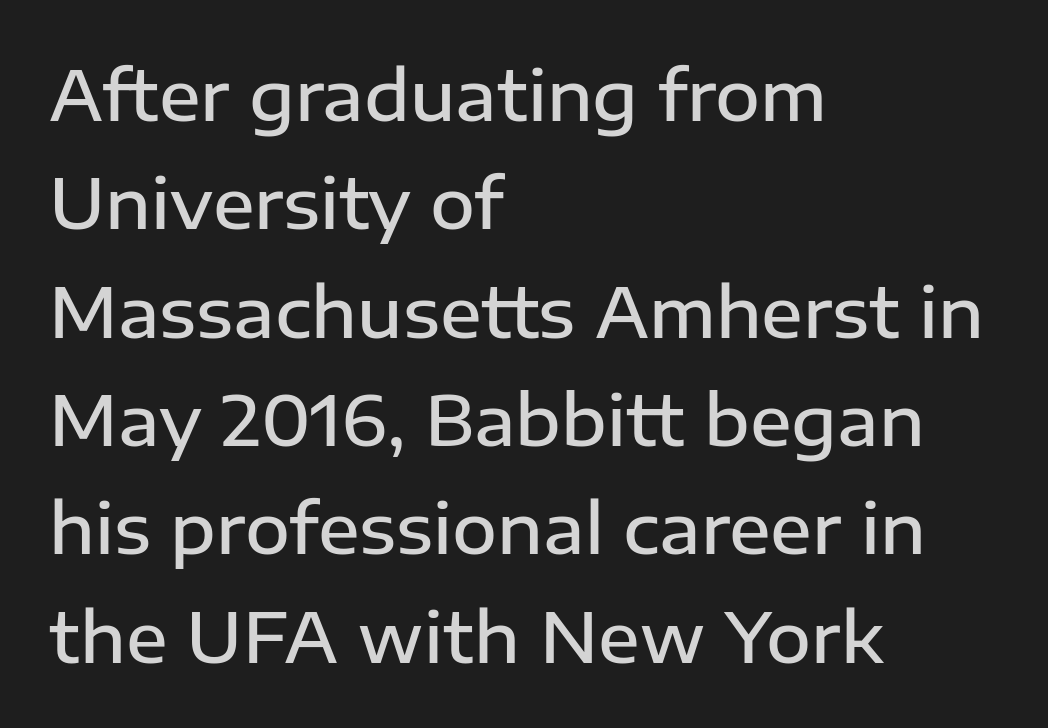
{"serif": "no", "italic": "no", "bold": "semi", "weight": "semibold", "width": "normal", "stroke_contrast": "low", "x_height": "medium", "monospaced": "no", "underline": "no", "align": "left", "line_spacing": "normal", "line_spacing_ratio": 1.57, "letter_spacing": "normal", "letter_spacing_em": 0.0, "glyph_px": 69}
